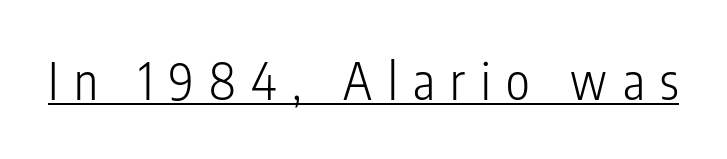
Q: Is the text bold? A: No.
Q: Is the text italic (slanted)? A: No, it is upright.
Q: Is the typeface a serif or a sans-serif typeface? A: Sans-serif.
Q: Is the text underlined? A: Yes.
Q: Is the spacing between letters normal or unusually wide? A: Unusually wide.
Q: Width (condensed, normal, or wide)? A: Condensed.
Q: Stroke contrast? A: Low.
Q: x-height? A: Medium.
Q: Monospaced? A: No.
